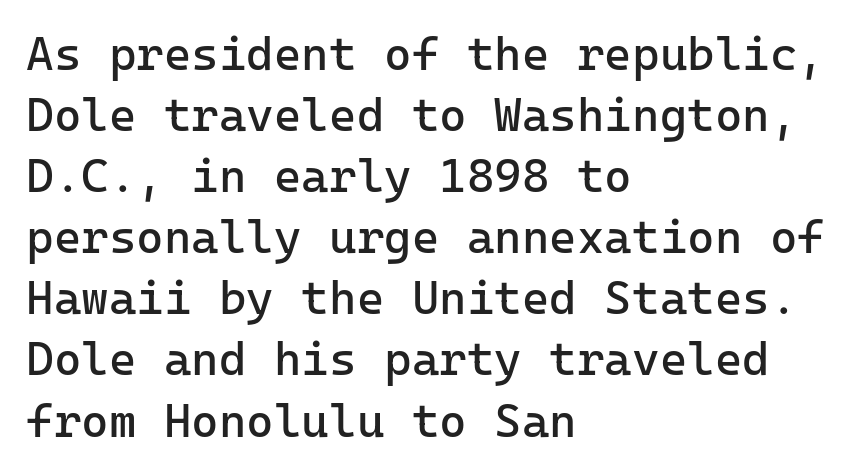
{"serif": "no", "italic": "no", "bold": "no", "weight": "regular", "width": "normal", "stroke_contrast": "low", "x_height": "medium", "underline": "no", "align": "left", "line_spacing": "normal", "line_spacing_ratio": 1.3, "letter_spacing": "normal", "letter_spacing_em": 0.0, "glyph_px": 47}
